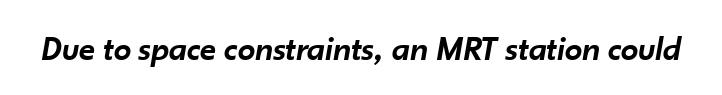
{"italic": "yes", "lean": "right", "slant_degrees": 10, "bold": "semi", "weight": "semibold", "width": "normal", "stroke_contrast": "low", "x_height": "small", "monospaced": "no", "underline": "no", "letter_spacing": "normal", "letter_spacing_em": 0.0, "glyph_px": 35}
